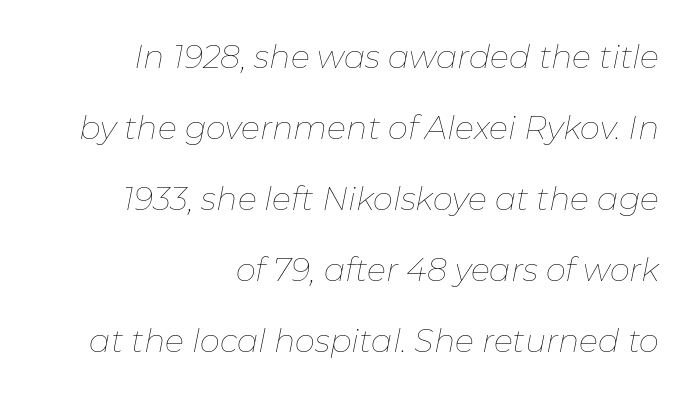
{"italic": "yes", "lean": "right", "slant_degrees": 11, "bold": "no", "weight": "thin", "width": "normal", "stroke_contrast": "low", "x_height": "medium", "monospaced": "no", "underline": "no", "align": "right", "line_spacing": "loose", "line_spacing_ratio": 2.22, "letter_spacing": "normal", "letter_spacing_em": 0.0, "glyph_px": 32}
